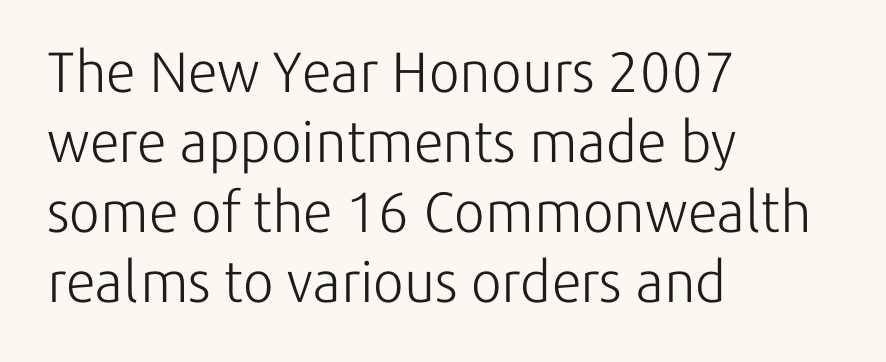
The image shows 57 px light sans-serif type, upright; set left-aligned, line spacing 1.23x, normal letter spacing, not underlined; low stroke contrast and a medium x-height.
